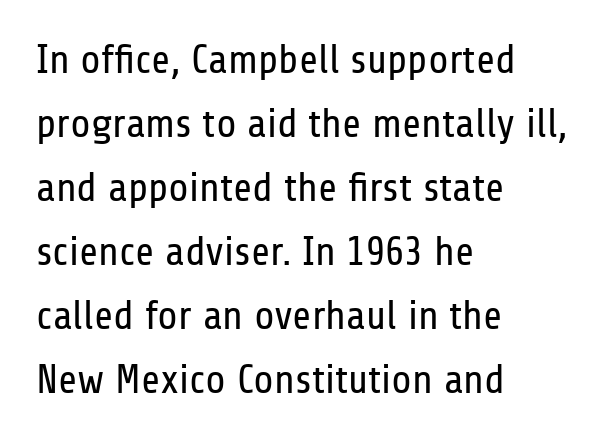
Q: Is the text bold? A: No.
Q: Is the text italic (slanted)? A: No, it is upright.
Q: Is the typeface a serif or a sans-serif typeface? A: Sans-serif.
Q: Is the text underlined? A: No.
Q: How is the paragraph aligned? A: Left-aligned.
Q: Is the spacing between letters normal or unusually wide? A: Normal.
Q: Is the spacing between lines tight, normal or loose? A: Normal.
Q: Width (condensed, normal, or wide)? A: Condensed.
Q: Stroke contrast? A: Low.
Q: x-height? A: Medium.
Q: Monospaced? A: No.
